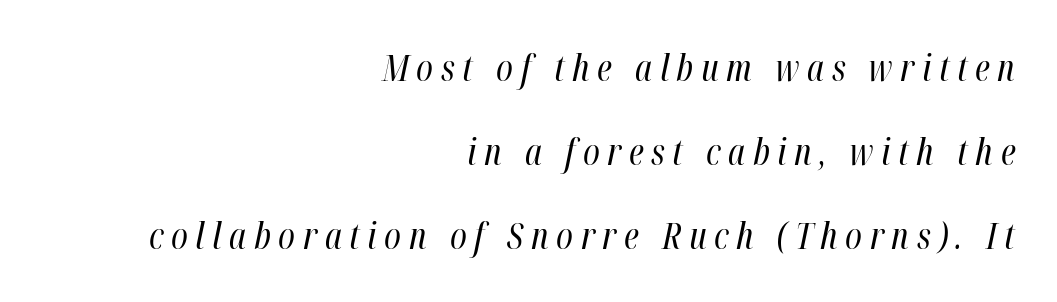
Q: Is the text bold? A: No.
Q: Is the text italic (slanted)? A: Yes, it leans right by about 12 degrees.
Q: Is the text underlined? A: No.
Q: How is the paragraph aligned? A: Right-aligned.
Q: Is the spacing between letters normal or unusually wide? A: Unusually wide.
Q: Is the spacing between lines tight, normal or loose? A: Loose.
Q: Width (condensed, normal, or wide)? A: Condensed.
Q: Stroke contrast? A: High.
Q: x-height? A: Medium.
Q: Monospaced? A: No.
